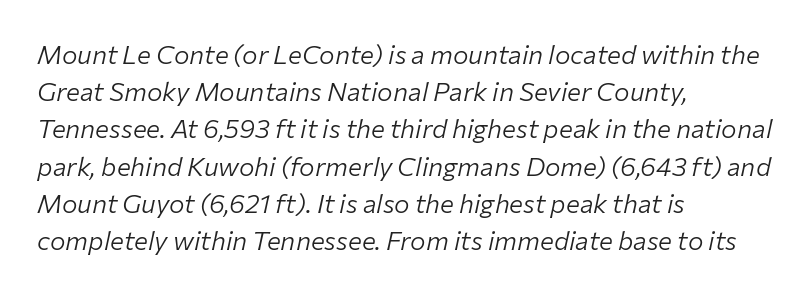
{"italic": "yes", "lean": "right", "slant_degrees": 12, "bold": "no", "underline": "no", "align": "left", "line_spacing": "normal", "line_spacing_ratio": 1.43, "letter_spacing": "normal", "letter_spacing_em": 0.0, "glyph_px": 26}
